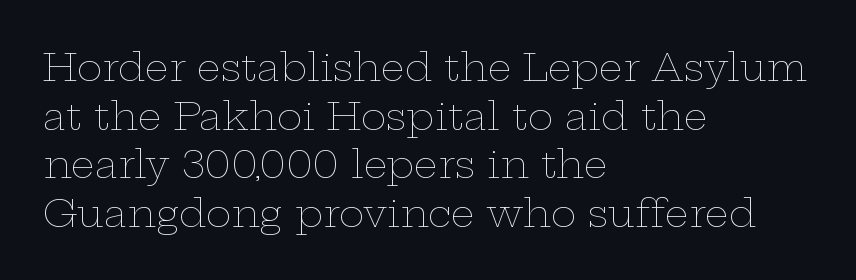
{"italic": "no", "bold": "no", "weight": "thin", "width": "wide", "stroke_contrast": "low", "x_height": "medium", "monospaced": "no", "underline": "no", "align": "left", "line_spacing": "normal", "line_spacing_ratio": 1.28, "letter_spacing": "normal", "letter_spacing_em": 0.0, "glyph_px": 38}
